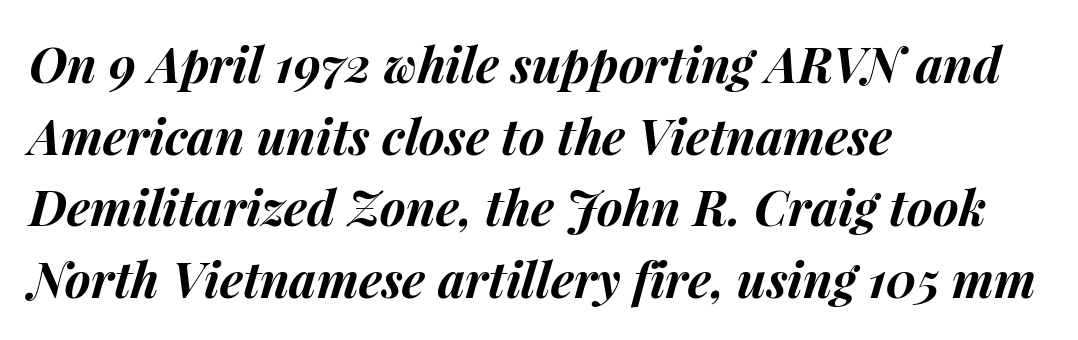
The image shows 49 px bold type, italic (leaning right); set left-aligned, normal line spacing (1.46x), normal letter spacing, not underlined; medium stroke contrast and a medium x-height.
